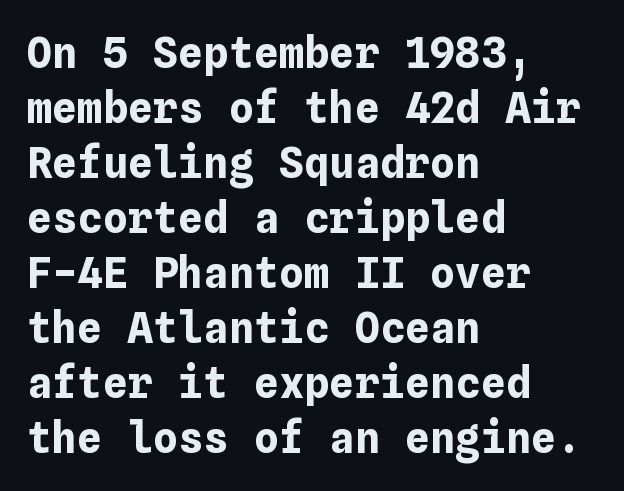
Q: Is the text bold? A: Yes.
Q: Is the text italic (slanted)? A: No, it is upright.
Q: Is the text underlined? A: No.
Q: How is the paragraph aligned? A: Left-aligned.
Q: Is the spacing between letters normal or unusually wide? A: Normal.
Q: Is the spacing between lines tight, normal or loose? A: Normal.
Q: Width (condensed, normal, or wide)? A: Normal.
Q: Stroke contrast? A: Low.
Q: x-height? A: Medium.
